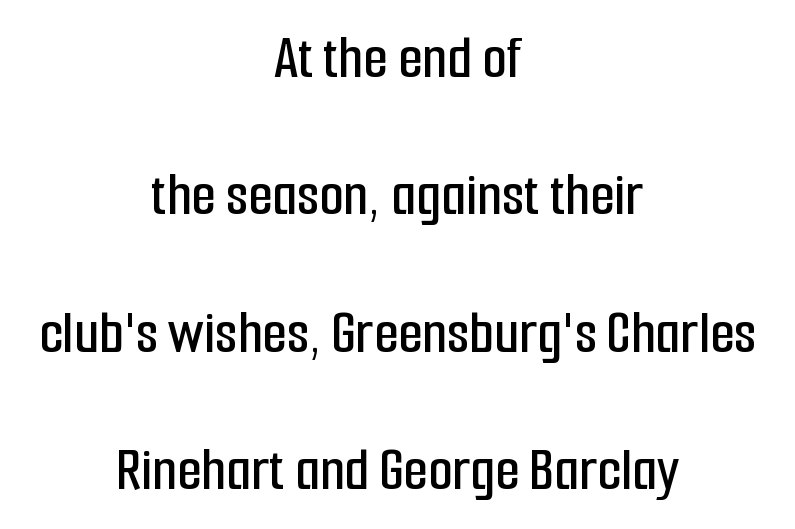
Vertically, the passage feels expansive, rows floating well apart. The passage is arranged like a title page — every line centered. Is this a sans? Yes — the strokes have no serifs. The string is rendered with underlining switched off. Each letter keeps its own natural width here, so spacing adapts to shape.
